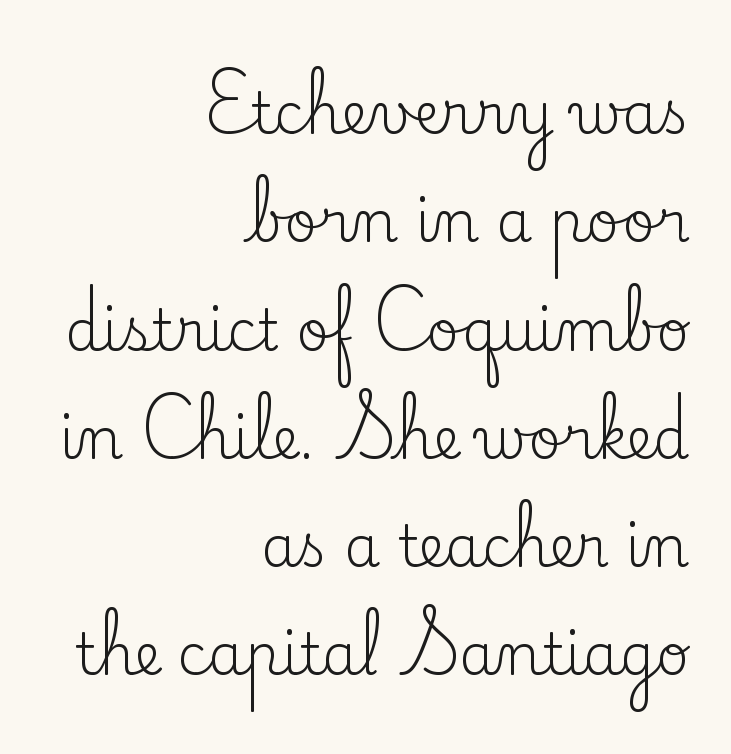
Q: Is the text bold? A: No.
Q: Is the text italic (slanted)? A: No, it is upright.
Q: Is the text underlined? A: No.
Q: How is the paragraph aligned? A: Right-aligned.
Q: Is the spacing between letters normal or unusually wide? A: Normal.
Q: Is the spacing between lines tight, normal or loose? A: Loose.
Q: Width (condensed, normal, or wide)? A: Normal.
Q: Stroke contrast? A: Low.
Q: x-height? A: Small.
Q: Monospaced? A: No.
